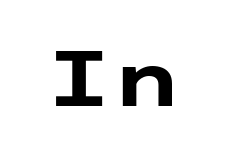
The image shows 78 px heavy, wide sans-serif type, upright; set normal letter spacing, not underlined; low stroke contrast and a medium x-height.
